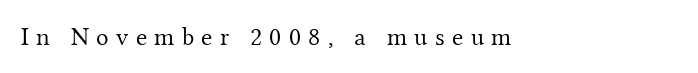
The image shows 26 px text type, upright; set left-aligned, unusually wide letter spacing (+0.28 em), not underlined.
